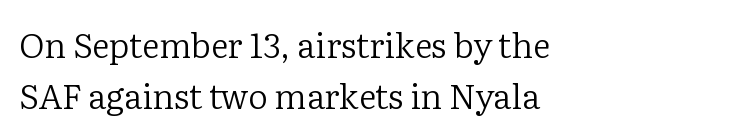
Q: Is the text bold? A: No.
Q: Is the text italic (slanted)? A: No, it is upright.
Q: Is the typeface a serif or a sans-serif typeface? A: Serif.
Q: Is the text underlined? A: No.
Q: How is the paragraph aligned? A: Left-aligned.
Q: Is the spacing between letters normal or unusually wide? A: Normal.
Q: Is the spacing between lines tight, normal or loose? A: Normal.
Q: Width (condensed, normal, or wide)? A: Normal.
Q: Stroke contrast? A: Low.
Q: x-height? A: Medium.
Q: Monospaced? A: No.
